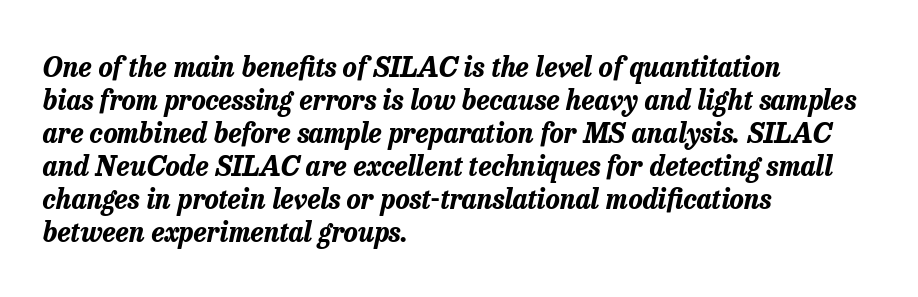
Caption: bold face, heavy strokes. There is no visible air inserted between adjacent glyphs. Each row of text sits above clean, open space. Rendered with sloped, italic letterforms. Caption: multi-line text, flush left, ragged right.
